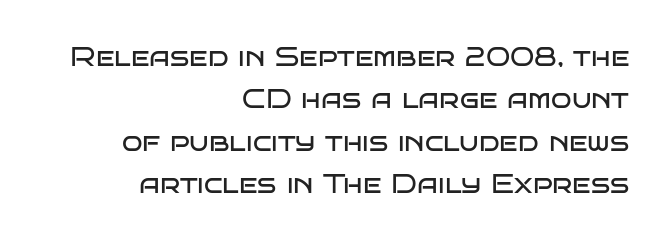
The image shows 27 px text type, upright; set right-aligned, normal line spacing (1.57x), normal letter spacing, not underlined.
